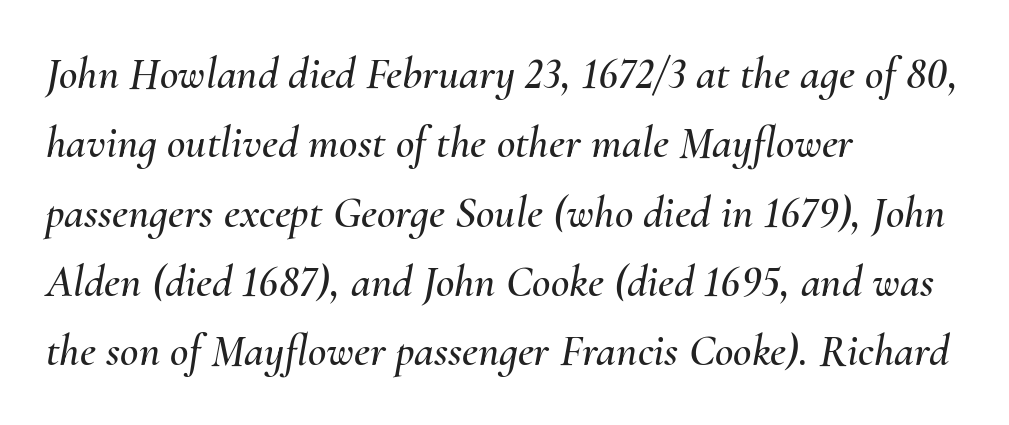
The image shows 45 px text type, italic (leaning right); set left-aligned, normal line spacing (1.54x), normal letter spacing, not underlined; medium stroke contrast and a small x-height.
